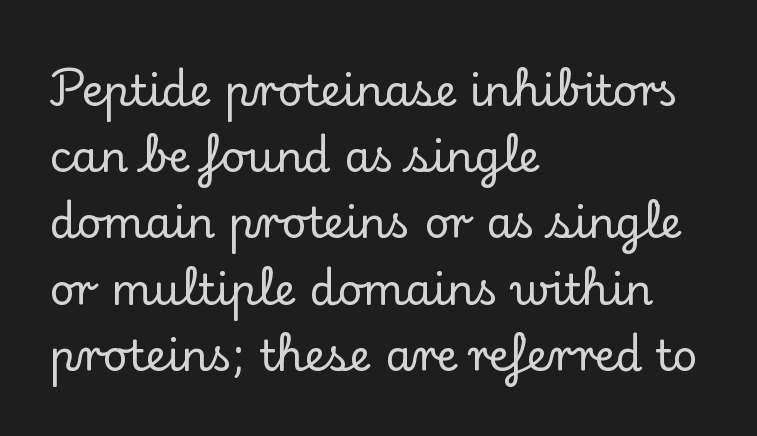
Reading down the block, your eye returns to a fixed left position each line. Look at the bottom of the vertical strokes: they flare into serifs here. The specimen reads as upright at a glance. This rendering leaves character spacing at its baseline value. The rendering uses natural spacing where letterforms have individual widths. Honestly, the row spacing looks completely unremarkable.
